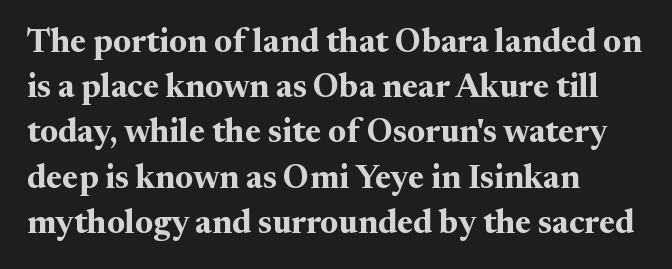
The image shows 33 px bold serif type, upright; set left-aligned, normal line spacing (1.37x), normal letter spacing, not underlined; medium stroke contrast and a medium x-height.
